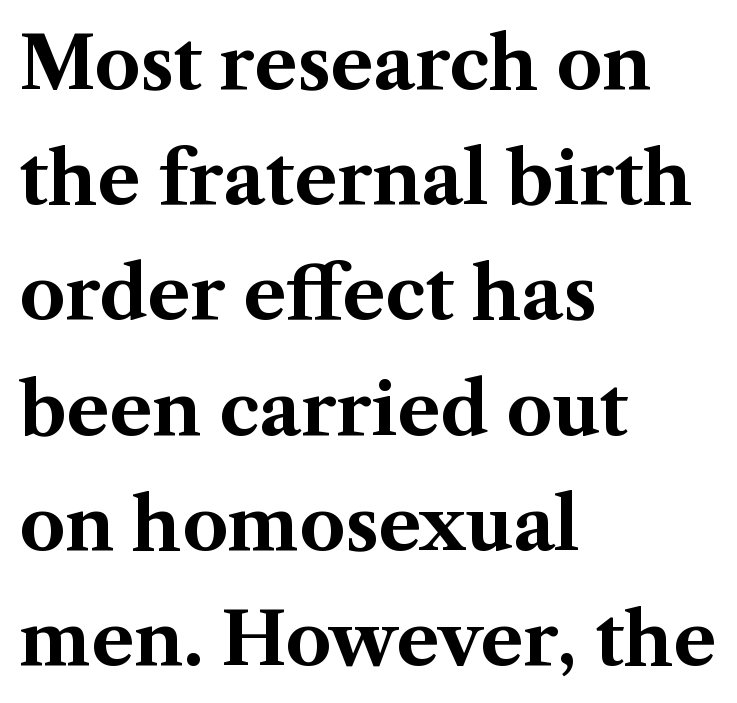
{"serif": "yes", "italic": "no", "bold": "yes", "weight": "bold", "width": "normal", "stroke_contrast": "medium", "x_height": "medium", "monospaced": "no", "underline": "no", "align": "left", "line_spacing": "normal", "line_spacing_ratio": 1.6, "letter_spacing": "normal", "letter_spacing_em": 0.0, "glyph_px": 72}
